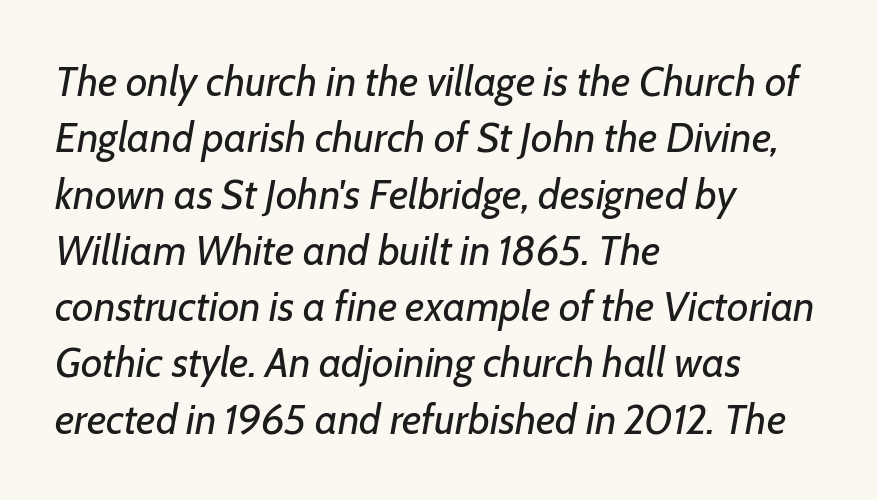
The image shows 42 px regular-weight type, italic (leaning right); set left-aligned, normal line spacing (1.34x), normal letter spacing, not underlined; low stroke contrast and a medium x-height.
